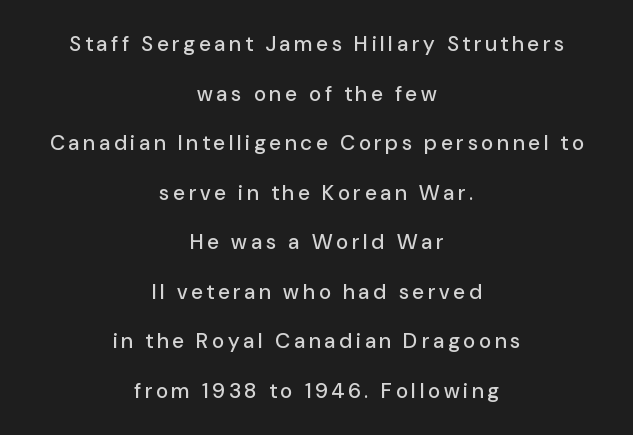
The image shows 21 px text type, upright; set centered, loose line spacing (2.36x), not underlined.
